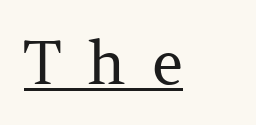
Q: Is the text bold? A: No.
Q: Is the text italic (slanted)? A: No, it is upright.
Q: Is the typeface a serif or a sans-serif typeface? A: Serif.
Q: Is the text underlined? A: Yes.
Q: Is the spacing between letters normal or unusually wide? A: Unusually wide.
Q: Width (condensed, normal, or wide)? A: Normal.
Q: Stroke contrast? A: Medium.
Q: x-height? A: Medium.
Q: Monospaced? A: No.
